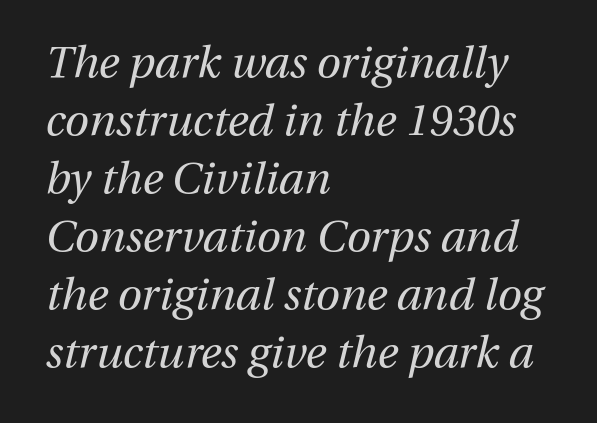
Each letter keeps its own natural width here, so spacing adapts to shape. Between one letter and the next there's only the usual sliver of space. Style check: oblique. A student would call this left alignment; a typographer would say flush left, rag right.
